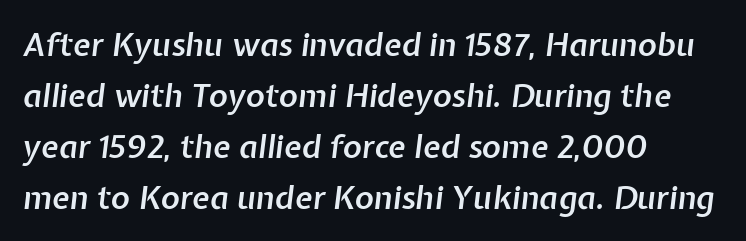
{"italic": "yes", "lean": "right", "slant_degrees": 7, "bold": "semi", "weight": "semibold", "width": "normal", "stroke_contrast": "low", "x_height": "medium", "monospaced": "no", "underline": "no", "align": "left", "line_spacing": "normal", "line_spacing_ratio": 1.59, "letter_spacing": "normal", "letter_spacing_em": 0.0, "glyph_px": 32}
